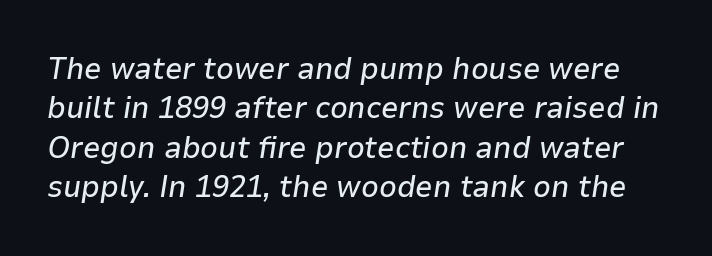
The image shows 31 px text type, italic (leaning right); set normal line spacing (1.27x), normal letter spacing, not underlined; low stroke contrast and a medium x-height.
